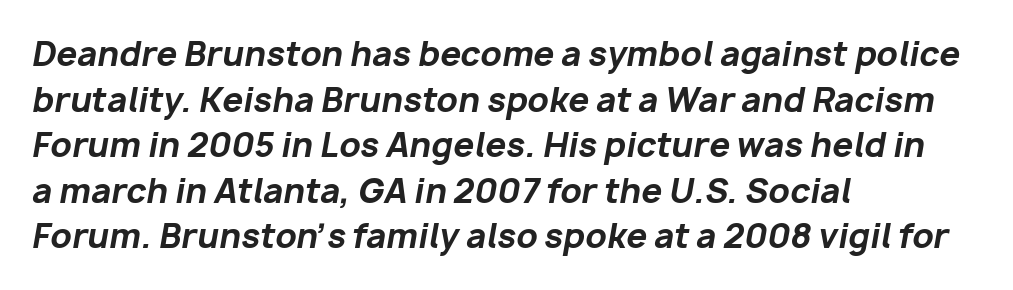
{"italic": "yes", "lean": "right", "slant_degrees": 10, "bold": "yes", "weight": "bold", "width": "normal", "stroke_contrast": "low", "x_height": "medium", "monospaced": "no", "underline": "no", "align": "left", "line_spacing": "normal", "line_spacing_ratio": 1.38, "letter_spacing": "normal", "letter_spacing_em": 0.0, "glyph_px": 33}
